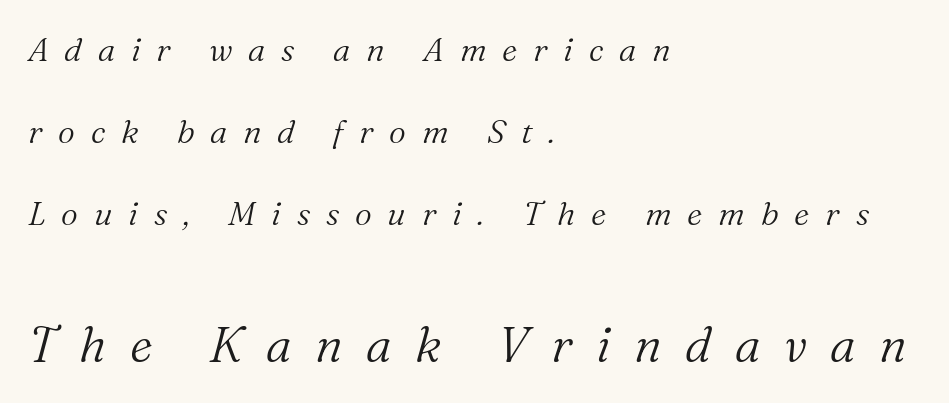
Descenders are the only things crossing below the line. Size hierarchy here favors the trailing block over the leading one. Here the designer chose a conventional face with non-uniform glyph widths. There's an unmistakable incline to the writing here.
